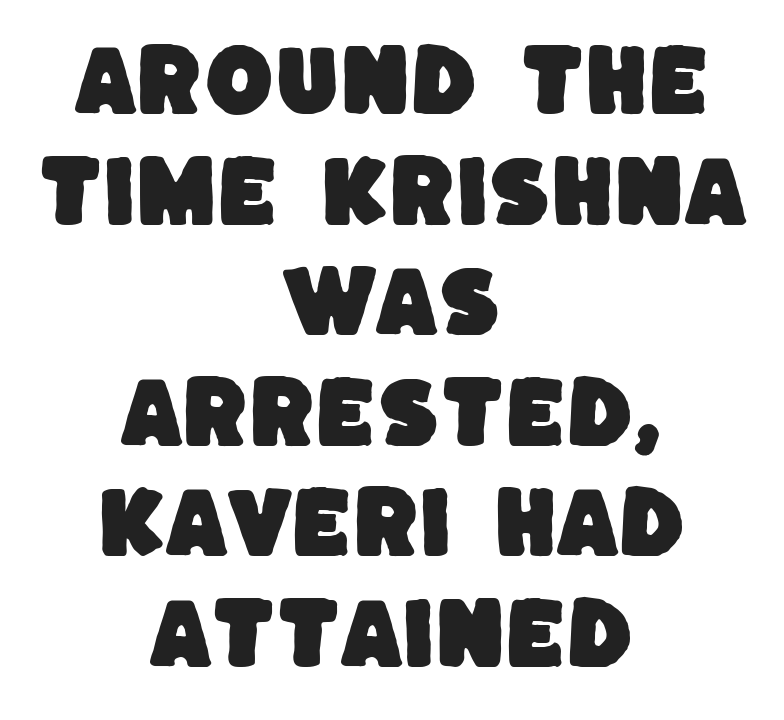
Check the space under the baseline: it is left empty. These lines stack symmetrically, like a column narrowing and widening about its center. Note the varied advance widths — an 'i' is clearly narrower than an 'm'. Students, note that the glyphs here touch the page at normal intervals. Serifs: no, the terminals of the letterforms are clean. The space between consecutive lines is moderate.
